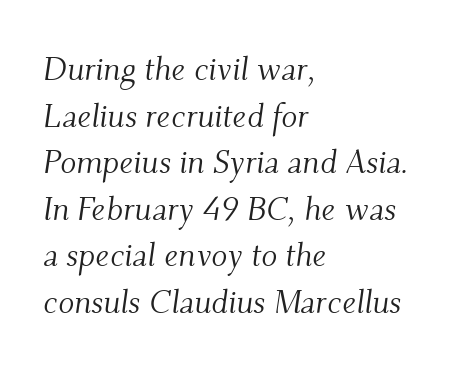
The image shows 33 px light serif type, italic (leaning right); set left-aligned, normal line spacing (1.41x), normal letter spacing, not underlined; medium stroke contrast and a small x-height.
